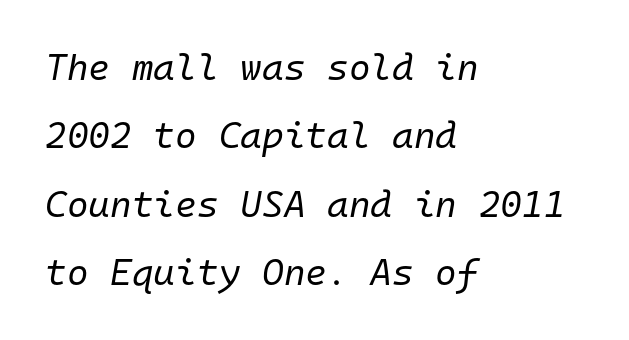
The image shows 37 px regular-weight type, italic (leaning right), monospaced; set left-aligned, line spacing 1.85x, normal letter spacing, not underlined; low stroke contrast and a medium x-height.
